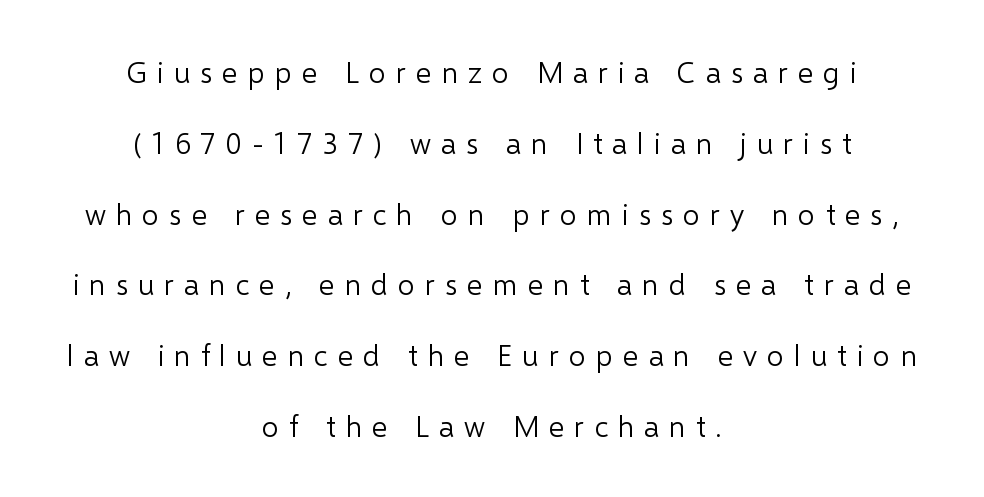
Here the designer chose a conventional face with non-uniform glyph widths. The font is comparable to plain body text, perhaps lighter. There is plenty of visible air inserted between adjacent glyphs. Horizontally, the lines are justified to the midpoint only.
